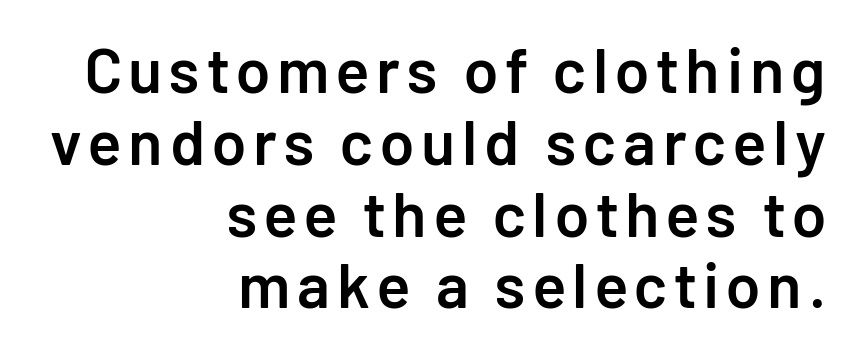
{"serif": "no", "italic": "no", "bold": "semi", "weight": "semibold", "width": "normal", "stroke_contrast": "low", "x_height": "medium", "monospaced": "no", "underline": "no", "align": "right", "line_spacing": "tight", "line_spacing_ratio": 1.14, "glyph_px": 63}
